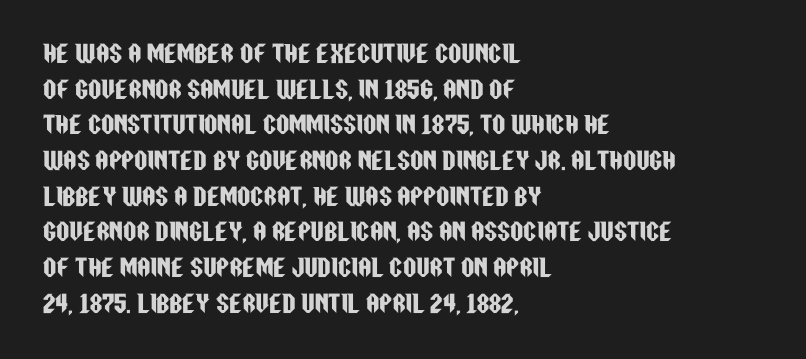
Every row of glyphs begins at an identical x-position on the left. The passage shown has conventional tracking throughout. A typesetter would mark this as roman, not italic. Letters rest on an invisible, unmarked baseline. In terms of leading, this rendering sits right in the middle.
